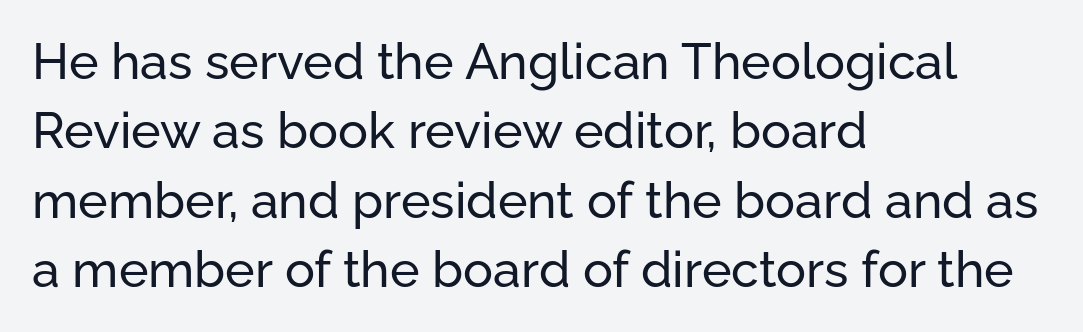
The image shows 50 px sans-serif type, upright; set left-aligned, normal line spacing (1.39x), normal letter spacing, not underlined; low stroke contrast and a medium x-height.
